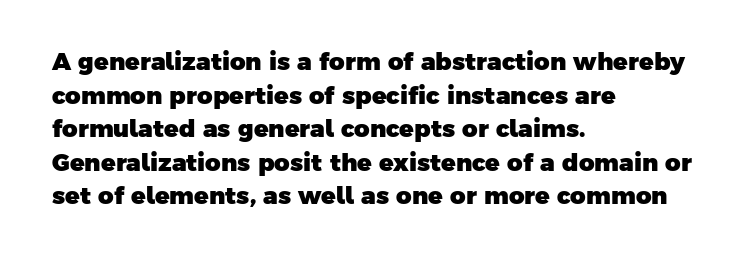
Q: Is the text bold? A: Yes.
Q: Is the text underlined? A: No.
Q: How is the paragraph aligned? A: Left-aligned.
Q: Is the spacing between letters normal or unusually wide? A: Normal.
Q: Is the spacing between lines tight, normal or loose? A: Normal.
